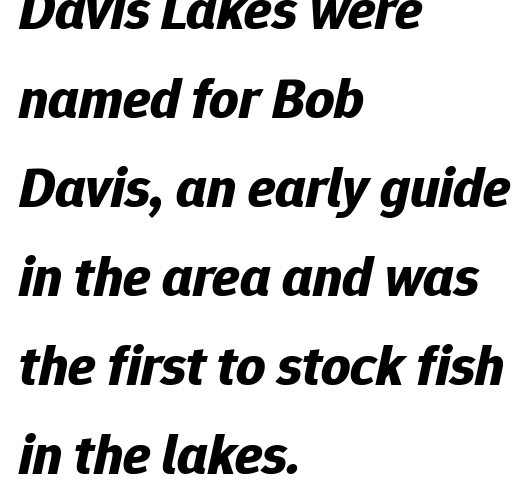
{"italic": "yes", "lean": "right", "slant_degrees": 12, "bold": "yes", "weight": "bold", "width": "normal", "stroke_contrast": "low", "x_height": "medium", "monospaced": "no", "underline": "no", "align": "left", "line_spacing": "normal", "line_spacing_ratio": 1.56, "letter_spacing": "normal", "letter_spacing_em": 0.0, "glyph_px": 57}
